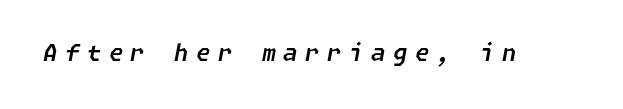
Q: Is the text italic (slanted)? A: Yes, it leans right by about 11 degrees.
Q: Is the text underlined? A: No.
Q: Is the spacing between letters normal or unusually wide? A: Unusually wide.
